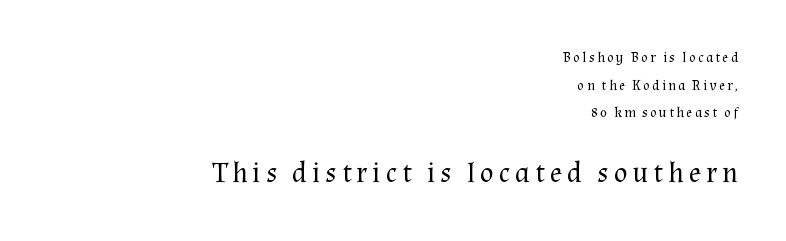
Each stroke keeps to a modest, everyday thickness or less. The leading is generous, giving the passage an open texture. Which margin do the lines hug? The right one — the left edge is uneven. The rendering uses natural spacing where letterforms have individual widths. A clean baseline with only descenders dipping below it.
